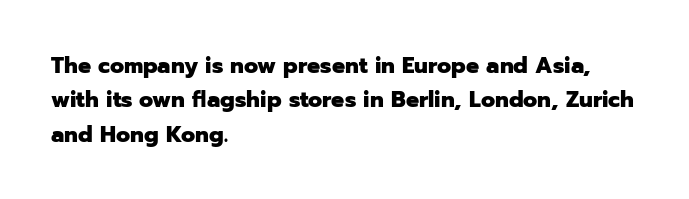
Q: Is the text bold? A: Yes.
Q: Is the text italic (slanted)? A: No, it is upright.
Q: Is the text underlined? A: No.
Q: How is the paragraph aligned? A: Left-aligned.
Q: Is the spacing between letters normal or unusually wide? A: Normal.
Q: Is the spacing between lines tight, normal or loose? A: Normal.
